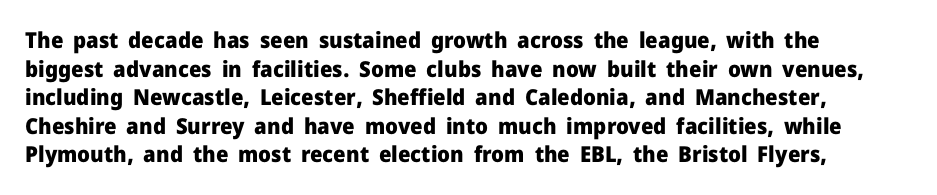
{"italic": "no", "bold": "yes", "underline": "no", "align": "left", "line_spacing": "normal", "line_spacing_ratio": 1.3, "letter_spacing": "normal", "letter_spacing_em": 0.0, "glyph_px": 22}
